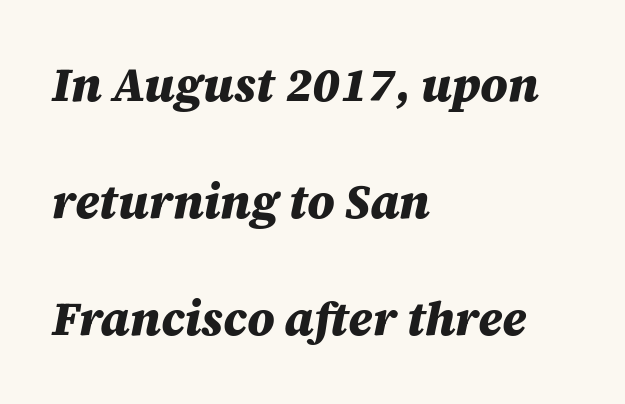
Heavy-handed strokes throughout: this text is bold. The passage shown has conventional tracking throughout. Check under the words: just untouched page. A student would call this left alignment; a typographer would say flush left, rag right. Proportional: the letters do not fall into vertical columns. The line-height multiplier appears high, well above default.
